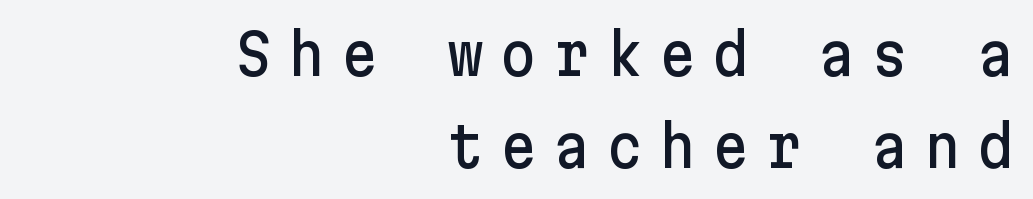
{"serif": "no", "italic": "no", "width": "normal", "stroke_contrast": "low", "x_height": "medium", "underline": "no", "align": "right", "line_spacing": "normal", "line_spacing_ratio": 1.61, "letter_spacing": "wide", "letter_spacing_em": 0.28, "glyph_px": 57}
